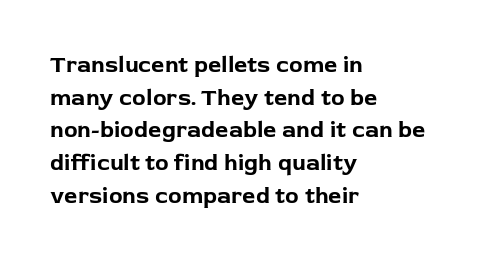
{"italic": "no", "bold": "yes", "underline": "no", "align": "left", "line_spacing": "normal", "line_spacing_ratio": 1.42, "letter_spacing": "normal", "letter_spacing_em": 0.0, "glyph_px": 23}
